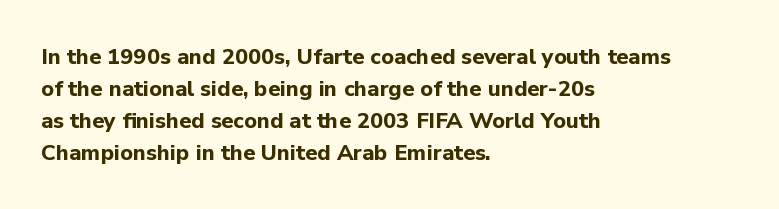
{"italic": "no", "bold": "yes", "underline": "no", "align": "left", "line_spacing": "normal", "line_spacing_ratio": 1.45, "letter_spacing": "normal", "letter_spacing_em": 0.0, "glyph_px": 22}
